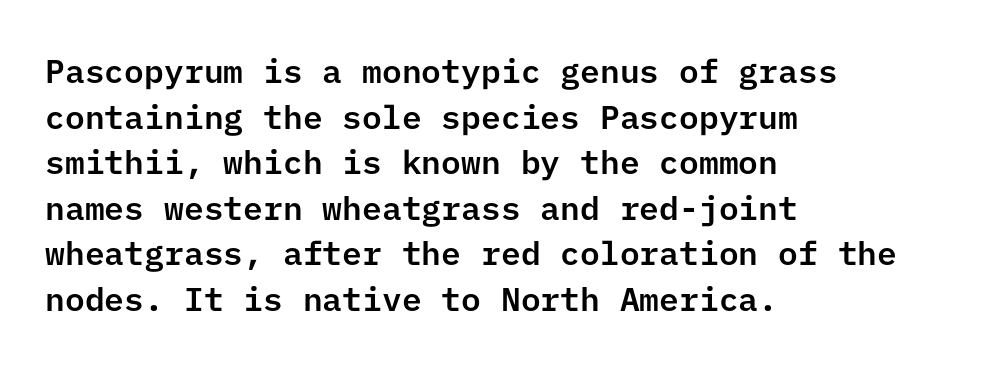
Q: Is the text italic (slanted)? A: No, it is upright.
Q: Is the typeface a serif or a sans-serif typeface? A: Sans-serif.
Q: Is the text underlined? A: No.
Q: How is the paragraph aligned? A: Left-aligned.
Q: Is the spacing between letters normal or unusually wide? A: Normal.
Q: Is the spacing between lines tight, normal or loose? A: Normal.
Q: Width (condensed, normal, or wide)? A: Normal.
Q: Stroke contrast? A: Low.
Q: x-height? A: Medium.
